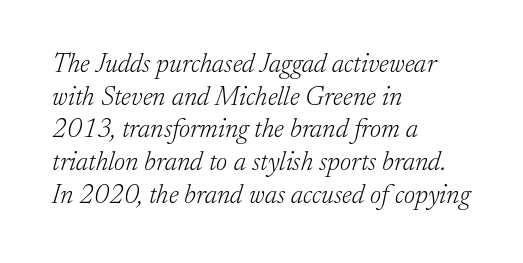
Typeset ragged right — the left edge is the straight one. If you drew a line through each stem, it would be angled. Standard letterfit; no display-style spreading of the glyphs. Is the stroke heavy? The answer is a plain regular-or-lighter.
